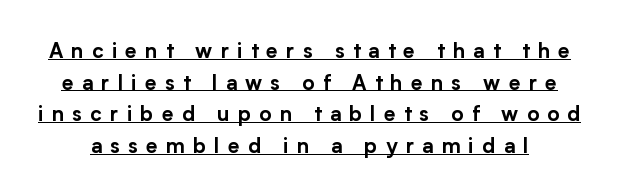
{"italic": "no", "underline": "yes", "line_spacing": "normal", "line_spacing_ratio": 1.51, "letter_spacing": "wide", "letter_spacing_em": 0.39, "glyph_px": 21}
